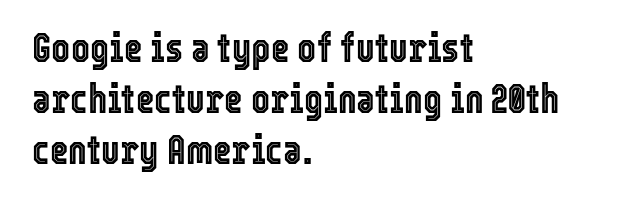
Q: Is the text italic (slanted)? A: No, it is upright.
Q: Is the text underlined? A: No.
Q: How is the paragraph aligned? A: Left-aligned.
Q: Is the spacing between letters normal or unusually wide? A: Normal.
Q: Is the spacing between lines tight, normal or loose? A: Normal.
Q: Width (condensed, normal, or wide)? A: Condensed.
Q: x-height? A: Medium.
Q: Monospaced? A: No.
